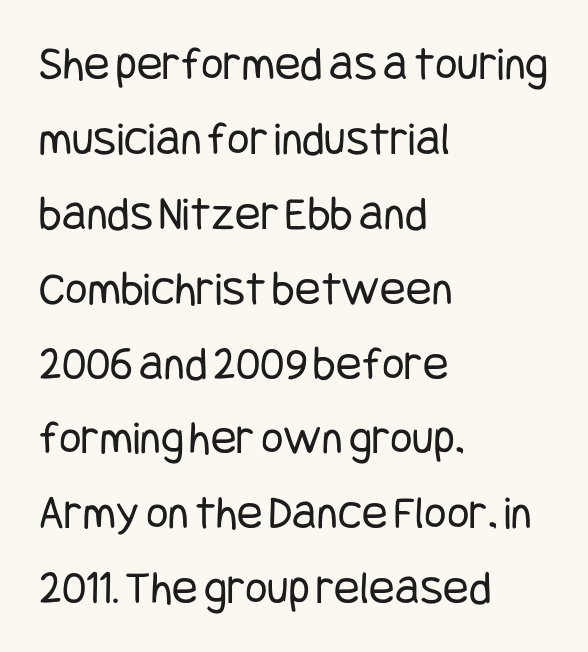
The typeface has the unassuming heft of standard copy or less. The rendering keeps characters at their native spacing. Are there feet on the stems? There aren't — it's a sans. One-word summary of the alignment: left. Vertically, the passage feels balanced, rows spaced as you'd expect. Bare-footed words on every line.
